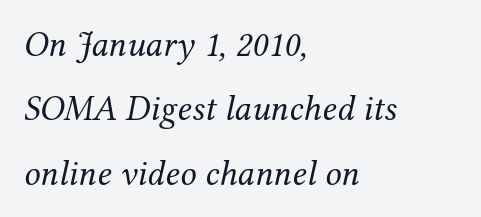
{"serif": "yes", "italic": "yes", "lean": "right", "slant_degrees": 12, "bold": "no", "weight": "regular", "width": "normal", "stroke_contrast": "medium", "x_height": "medium", "monospaced": "no", "underline": "no", "align": "left", "line_spacing_ratio": 1.79, "letter_spacing": "normal", "letter_spacing_em": 0.0, "glyph_px": 36}
